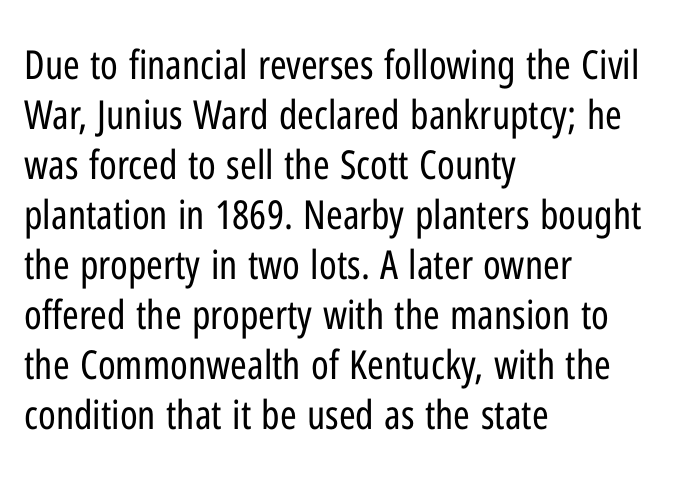
{"serif": "no", "italic": "no", "bold": "no", "weight": "regular", "width": "condensed", "stroke_contrast": "low", "x_height": "medium", "monospaced": "no", "underline": "no", "align": "left", "line_spacing": "normal", "line_spacing_ratio": 1.25, "letter_spacing": "normal", "letter_spacing_em": 0.0, "glyph_px": 40}
